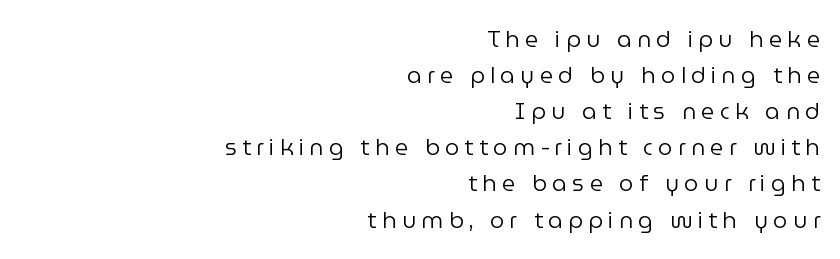
The image shows 23 px text type, upright; set right-aligned, normal line spacing (1.57x), unusually wide letter spacing (+0.23 em), not underlined.
